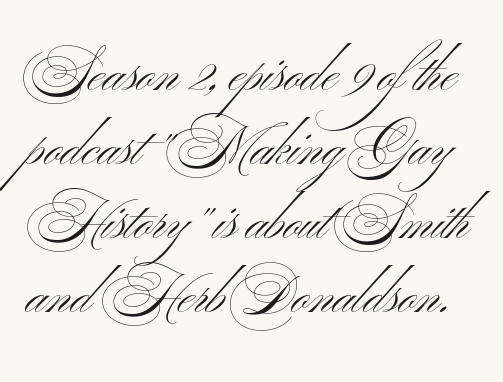
The image shows 54 px light, wide sans-serif type; set normal line spacing (1.37x), normal letter spacing, not underlined; medium stroke contrast and a small x-height.
